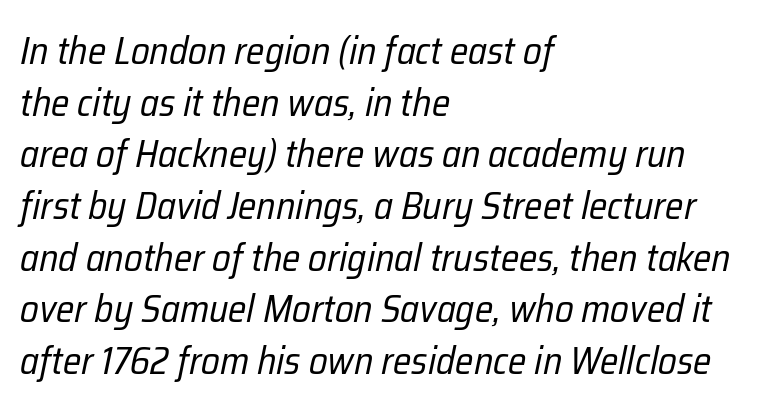
Q: Is the text bold? A: No.
Q: Is the text italic (slanted)? A: Yes, it leans right by about 12 degrees.
Q: Is the text underlined? A: No.
Q: How is the paragraph aligned? A: Left-aligned.
Q: Is the spacing between letters normal or unusually wide? A: Normal.
Q: Is the spacing between lines tight, normal or loose? A: Normal.
Q: Width (condensed, normal, or wide)? A: Condensed.
Q: Stroke contrast? A: Low.
Q: x-height? A: Medium.
Q: Monospaced? A: No.
